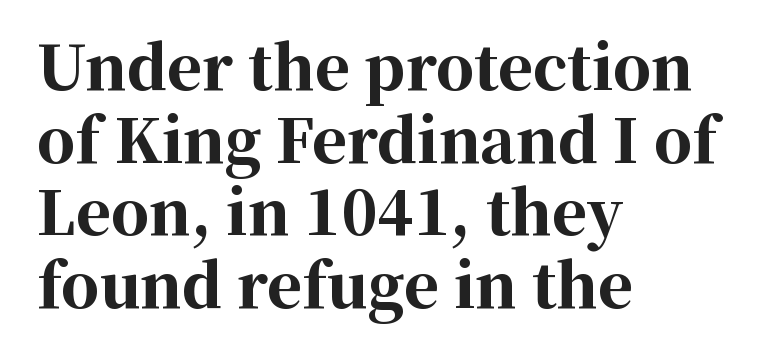
{"serif": "yes", "italic": "no", "bold": "yes", "weight": "bold", "width": "normal", "stroke_contrast": "high", "x_height": "medium", "monospaced": "no", "underline": "no", "align": "left", "line_spacing_ratio": 1.21, "letter_spacing": "normal", "letter_spacing_em": 0.0, "glyph_px": 60}
